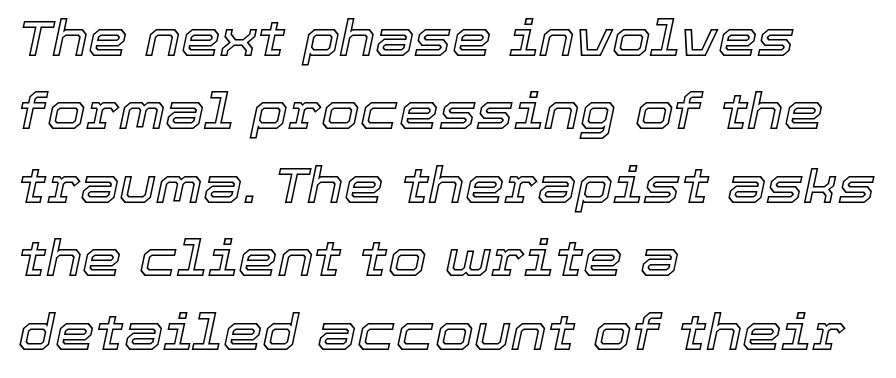
Q: Is the text italic (slanted)? A: Yes, it leans right by about 12 degrees.
Q: Is the text underlined? A: No.
Q: How is the paragraph aligned? A: Left-aligned.
Q: Is the spacing between letters normal or unusually wide? A: Normal.
Q: Is the spacing between lines tight, normal or loose? A: Normal.
Q: Width (condensed, normal, or wide)? A: Normal.
Q: x-height? A: Medium.
Q: Monospaced? A: No.
